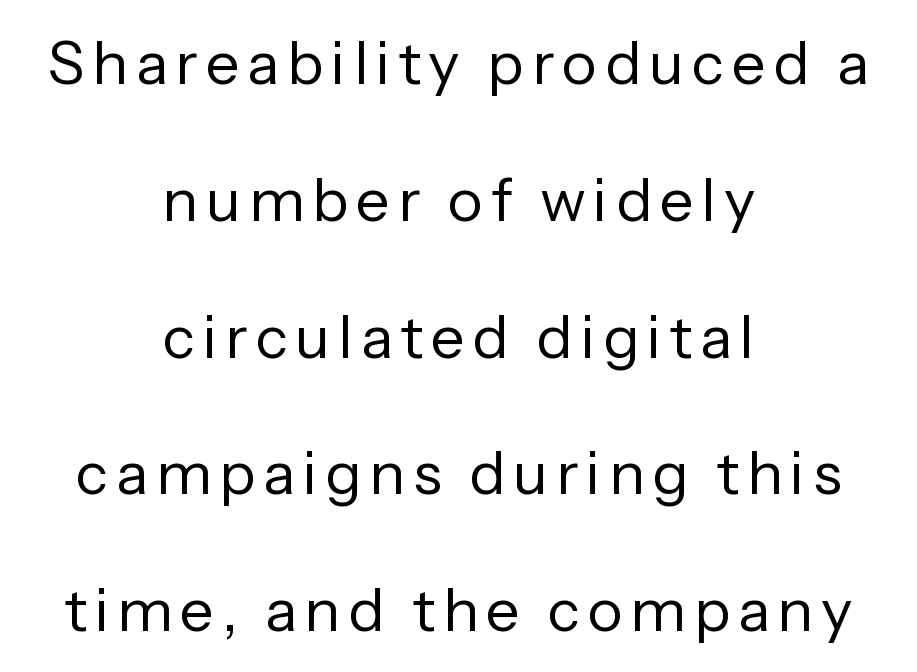
When letters stand straight like this, we call the style roman or upright. Horizontal bands of white between lines are thick stripes. Character widths vary here, with narrow letters taking less room than wide ones. You can tell from the bare stems that sans-serif type was used.
